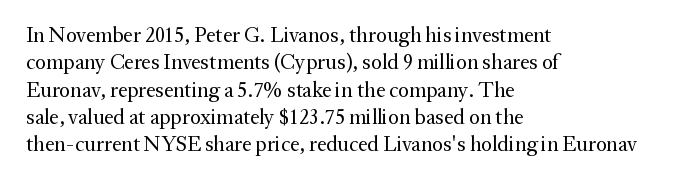
The image shows 21 px text type, upright; set left-aligned, normal line spacing (1.3x), normal letter spacing, not underlined.
